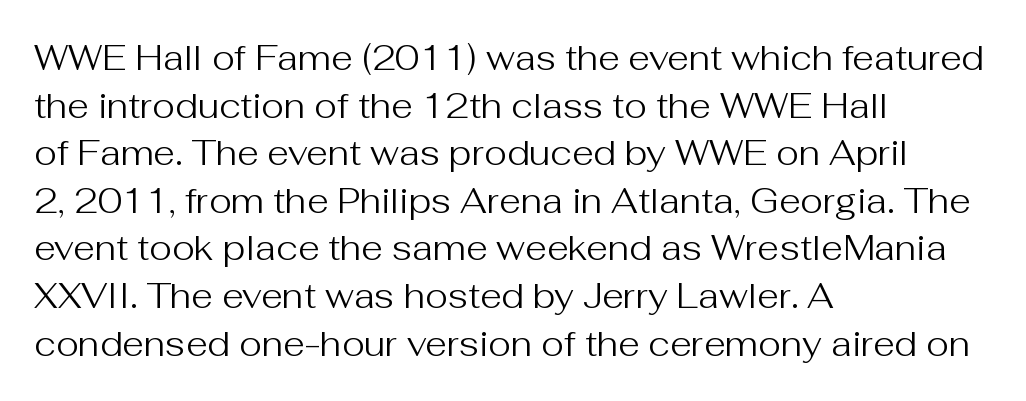
The image shows 35 px regular-weight sans-serif type, upright; set left-aligned, normal line spacing (1.36x), normal letter spacing, not underlined; medium stroke contrast and a medium x-height.
